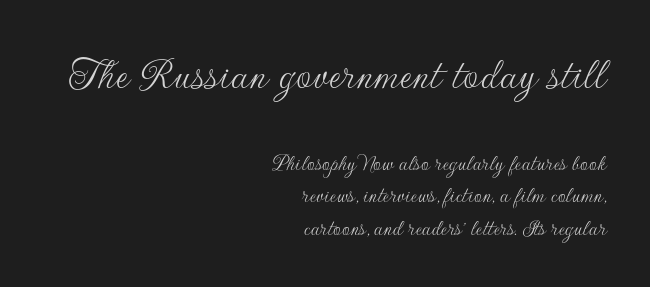
Q: Is the text bold? A: No.
Q: Is the text italic (slanted)? A: Yes.
Q: Is the typeface a serif or a sans-serif typeface? A: Sans-serif.
Q: Is the text underlined? A: No.
Q: How is the paragraph aligned? A: Right-aligned.
Q: Is the spacing between letters normal or unusually wide? A: Normal.
Q: Is the spacing between lines tight, normal or loose? A: Normal.
Q: Which block of text is set in a larger size, the first (top) or the second (bottom)? A: The first (top) one.
Q: Width (condensed, normal, or wide)? A: Normal.
Q: Stroke contrast? A: Low.
Q: x-height? A: Small.
Q: Monospaced? A: No.
